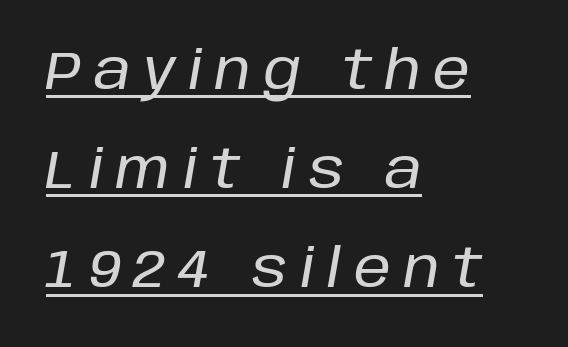
Q: Is the text italic (slanted)? A: Yes, it leans right by about 10 degrees.
Q: Is the text underlined? A: Yes.
Q: How is the paragraph aligned? A: Left-aligned.
Q: Is the spacing between letters normal or unusually wide? A: Unusually wide.
Q: Width (condensed, normal, or wide)? A: Normal.
Q: Stroke contrast? A: Low.
Q: x-height? A: Large.
Q: Monospaced? A: No.
